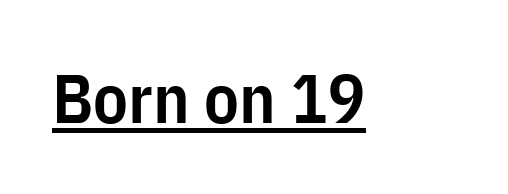
{"serif": "no", "italic": "no", "bold": "semi", "weight": "semibold", "width": "condensed", "stroke_contrast": "low", "x_height": "medium", "monospaced": "no", "underline": "yes", "letter_spacing": "normal", "letter_spacing_em": 0.0, "glyph_px": 69}
